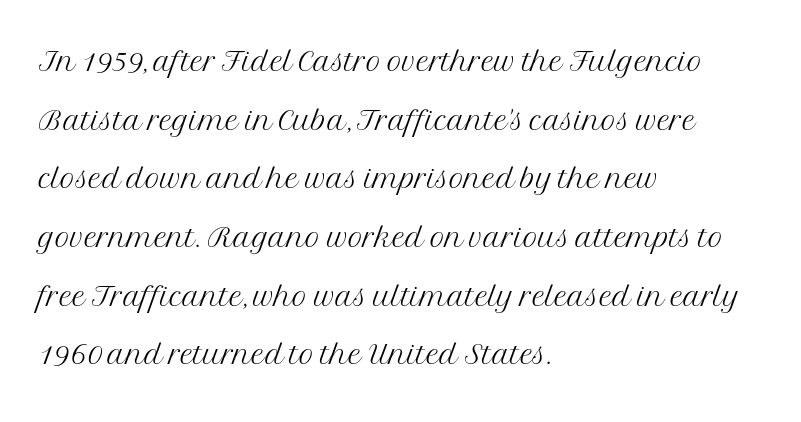
{"serif": "yes", "bold": "no", "weight": "light", "width": "normal", "stroke_contrast": "medium", "x_height": "medium", "monospaced": "no", "underline": "no", "align": "left", "line_spacing": "normal", "line_spacing_ratio": 1.43, "letter_spacing": "normal", "letter_spacing_em": 0.0, "glyph_px": 41}
